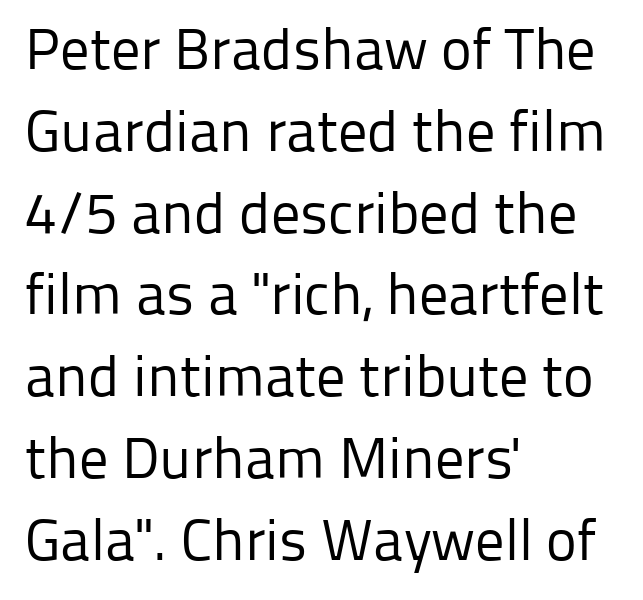
The image shows 58 px regular-weight sans-serif type, upright; set left-aligned, normal line spacing (1.41x), normal letter spacing, not underlined; low stroke contrast and a medium x-height.
